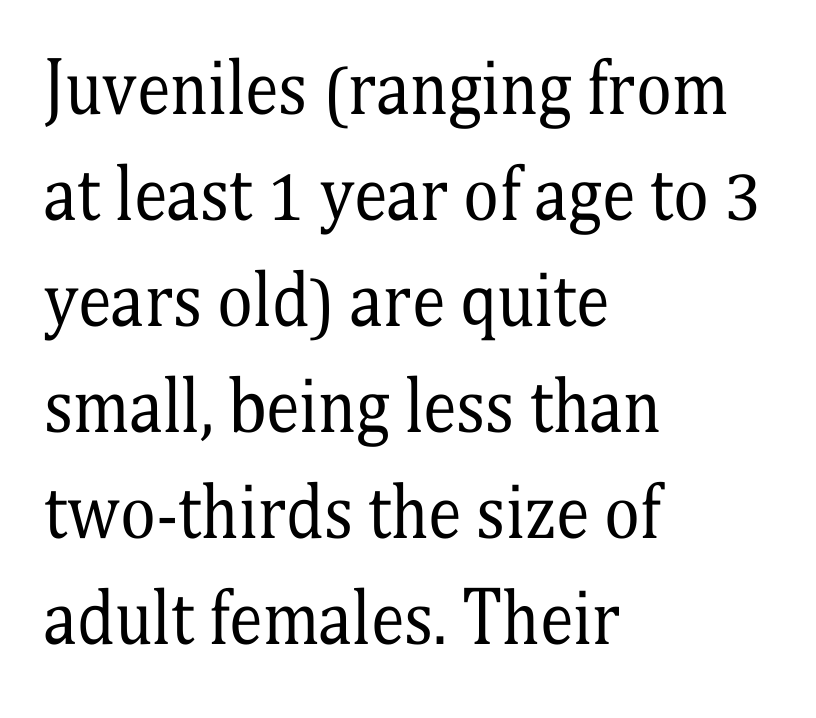
Q: Is the text bold? A: No.
Q: Is the text italic (slanted)? A: No, it is upright.
Q: Is the typeface a serif or a sans-serif typeface? A: Serif.
Q: Is the text underlined? A: No.
Q: How is the paragraph aligned? A: Left-aligned.
Q: Is the spacing between letters normal or unusually wide? A: Normal.
Q: Is the spacing between lines tight, normal or loose? A: Normal.
Q: Width (condensed, normal, or wide)? A: Condensed.
Q: Stroke contrast? A: Medium.
Q: x-height? A: Medium.
Q: Monospaced? A: No.
